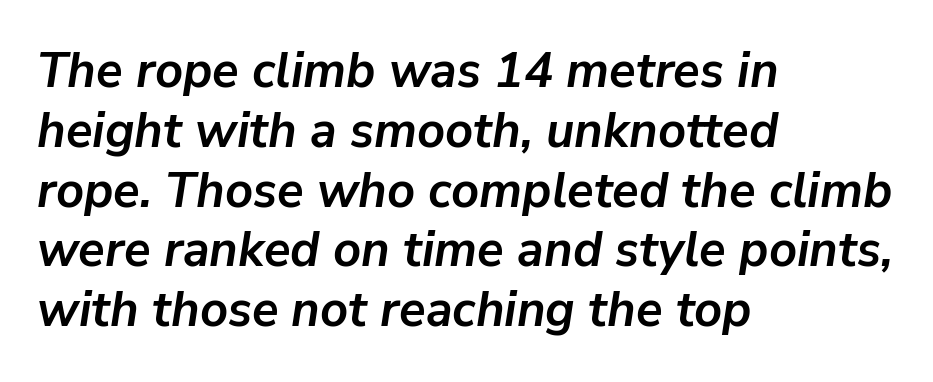
{"italic": "yes", "lean": "right", "slant_degrees": 9, "bold": "yes", "weight": "semibold", "width": "normal", "stroke_contrast": "low", "x_height": "medium", "monospaced": "no", "underline": "no", "align": "left", "line_spacing_ratio": 1.22, "letter_spacing": "normal", "letter_spacing_em": 0.0, "glyph_px": 49}
